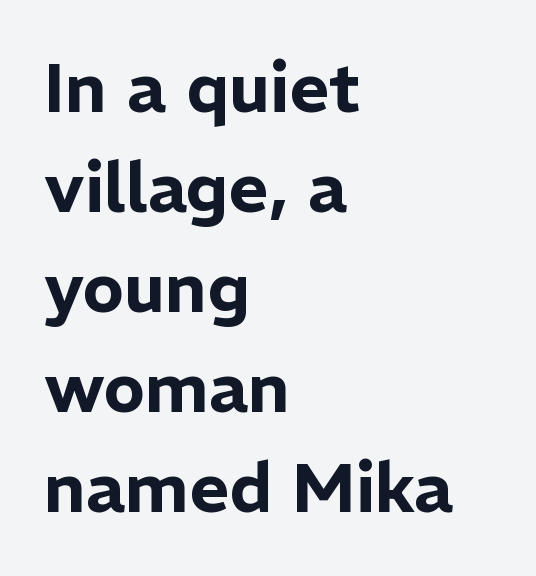
{"serif": "no", "italic": "no", "width": "normal", "stroke_contrast": "low", "x_height": "medium", "monospaced": "no", "underline": "no", "align": "left", "line_spacing": "normal", "line_spacing_ratio": 1.45, "letter_spacing": "normal", "letter_spacing_em": 0.0, "glyph_px": 69}
